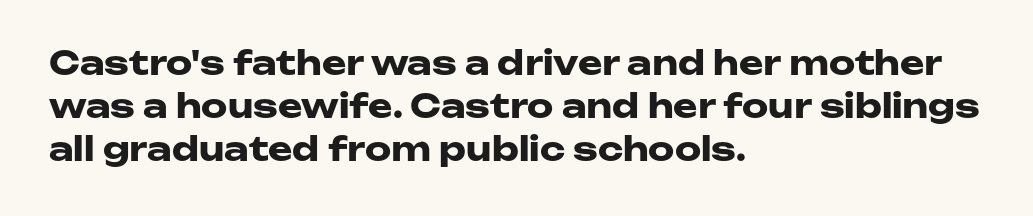
Q: Is the text bold? A: Yes.
Q: Is the text italic (slanted)? A: No, it is upright.
Q: Is the typeface a serif or a sans-serif typeface? A: Sans-serif.
Q: Is the text underlined? A: No.
Q: How is the paragraph aligned? A: Left-aligned.
Q: Is the spacing between letters normal or unusually wide? A: Normal.
Q: Is the spacing between lines tight, normal or loose? A: Normal.
Q: Width (condensed, normal, or wide)? A: Wide.
Q: Stroke contrast? A: Low.
Q: x-height? A: Medium.
Q: Monospaced? A: No.
